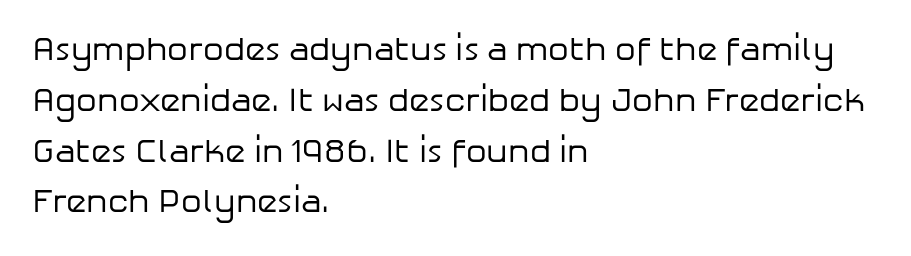
The image shows 33 px regular-weight sans-serif type, upright; set left-aligned, normal line spacing (1.54x), normal letter spacing, not underlined; low stroke contrast and a medium x-height.
